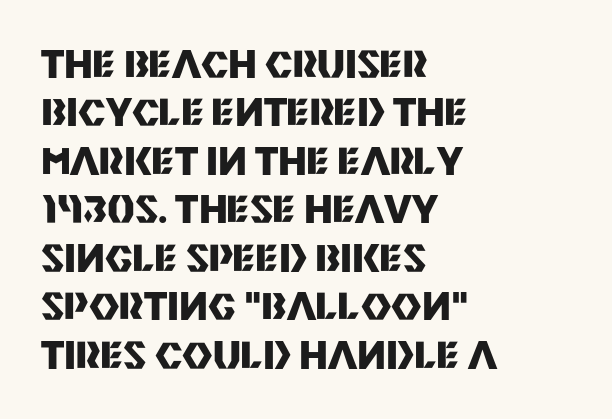
This rendering uses left alignment, leaving the right contour irregular. The typography opts for an upright posture over an oblique one. The rendering uses natural spacing where letterforms have individual widths. The strokes are fattened all the way to bold. The rows are spaced the way most documents space them.
